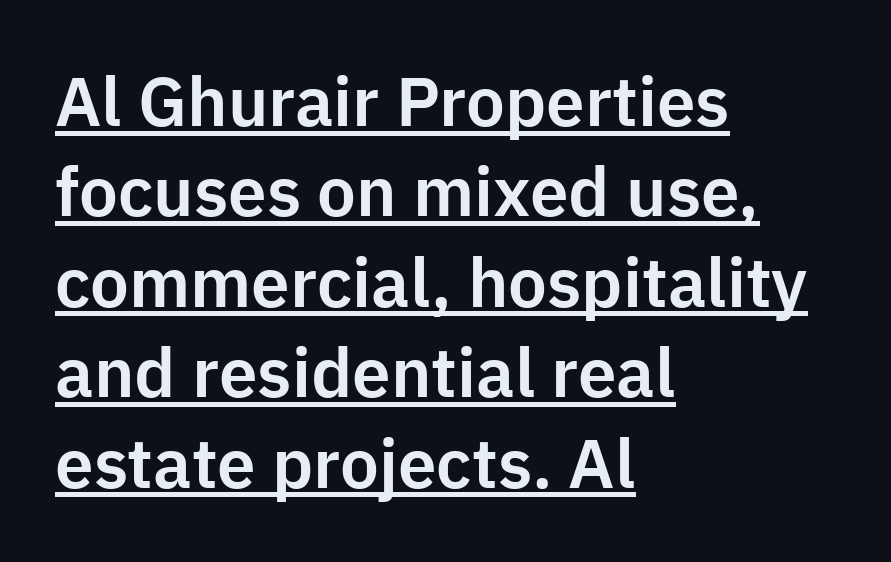
The image shows 69 px sans-serif type, upright; set left-aligned, normal line spacing (1.31x), normal letter spacing, underlined; low stroke contrast and a medium x-height.
